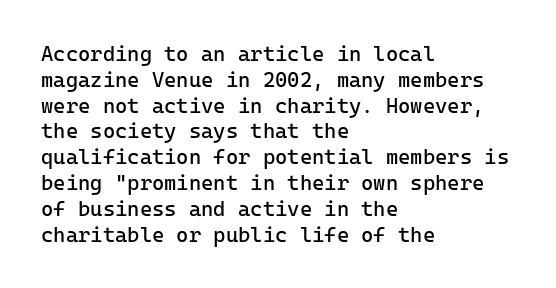
Q: Is the text bold? A: No.
Q: Is the text italic (slanted)? A: No, it is upright.
Q: Is the text underlined? A: No.
Q: How is the paragraph aligned? A: Left-aligned.
Q: Is the spacing between letters normal or unusually wide? A: Normal.
